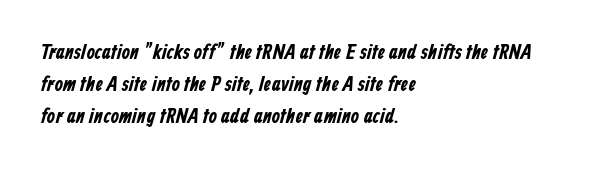
The image shows 21 px text type; set left-aligned, normal line spacing (1.53x), normal letter spacing, not underlined.
